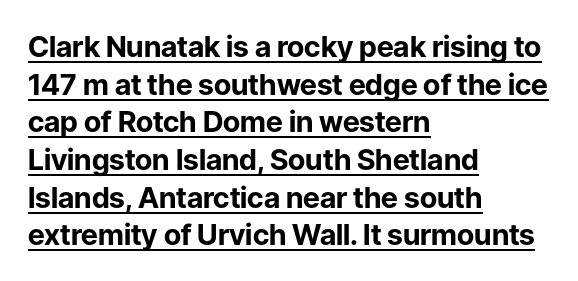
The image shows 29 px bold sans-serif type, upright; set left-aligned, normal line spacing (1.3x), normal letter spacing, underlined; low stroke contrast and a medium x-height.
